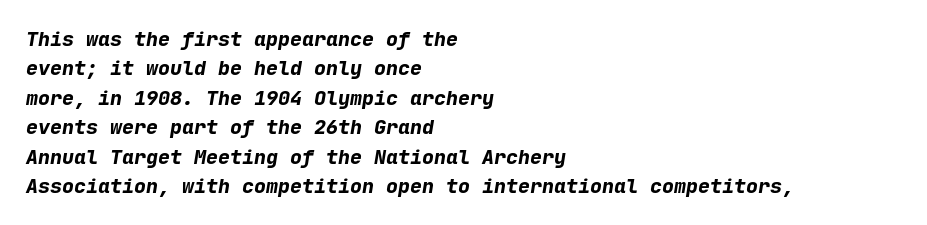
The image shows 20 px bold type, italic (leaning right); set left-aligned, normal line spacing (1.47x), normal letter spacing, not underlined.
